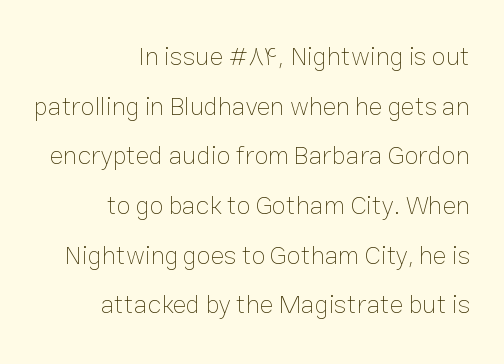
Caption: standard tracking, unaltered. Check the space under the baseline: it is left empty. Alignment: flush right. Caption: face not bold, strokes unweighted.
